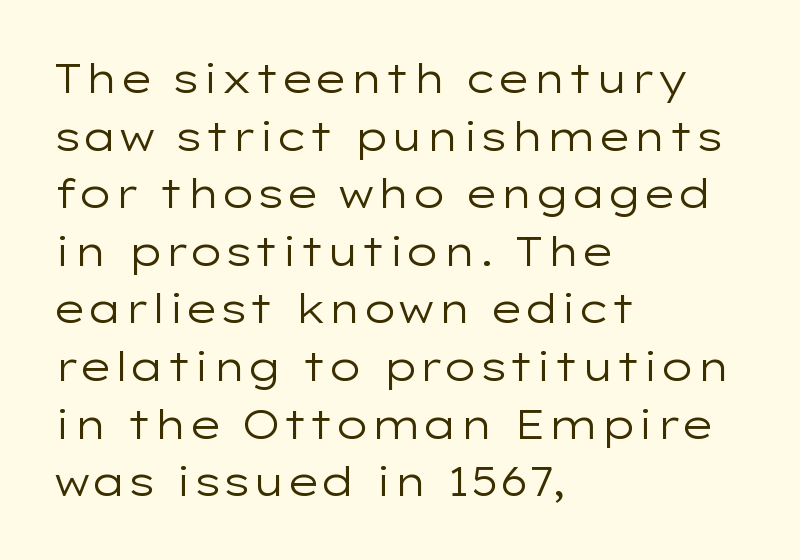
{"serif": "no", "italic": "no", "bold": "no", "weight": "regular", "width": "wide", "stroke_contrast": "low", "x_height": "medium", "monospaced": "no", "underline": "no", "align": "left", "line_spacing": "normal", "line_spacing_ratio": 1.44, "letter_spacing": "normal", "letter_spacing_em": 0.0, "glyph_px": 40}
